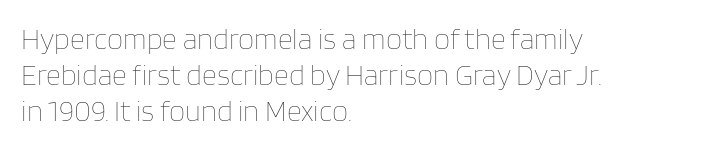
Q: Is the text bold? A: No.
Q: Is the text italic (slanted)? A: No, it is upright.
Q: Is the text underlined? A: No.
Q: How is the paragraph aligned? A: Left-aligned.
Q: Is the spacing between letters normal or unusually wide? A: Normal.
Q: Width (condensed, normal, or wide)? A: Normal.
Q: Stroke contrast? A: Low.
Q: x-height? A: Large.
Q: Monospaced? A: No.
